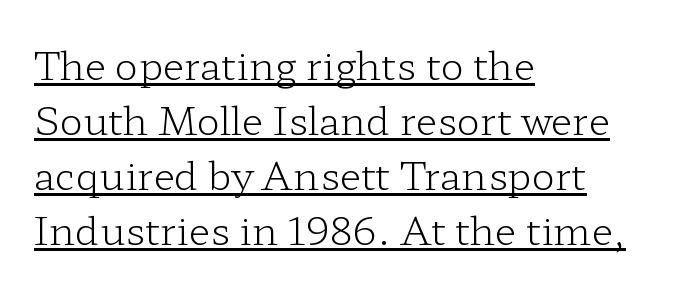
{"serif": "yes", "italic": "no", "bold": "no", "weight": "light", "width": "wide", "stroke_contrast": "low", "x_height": "medium", "monospaced": "no", "underline": "yes", "align": "left", "line_spacing": "normal", "line_spacing_ratio": 1.41, "letter_spacing": "normal", "letter_spacing_em": 0.0, "glyph_px": 39}
